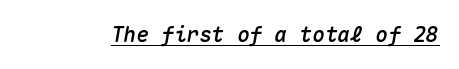
{"italic": "yes", "lean": "right", "slant_degrees": 10, "underline": "yes", "letter_spacing": "normal", "letter_spacing_em": 0.0, "glyph_px": 21}
